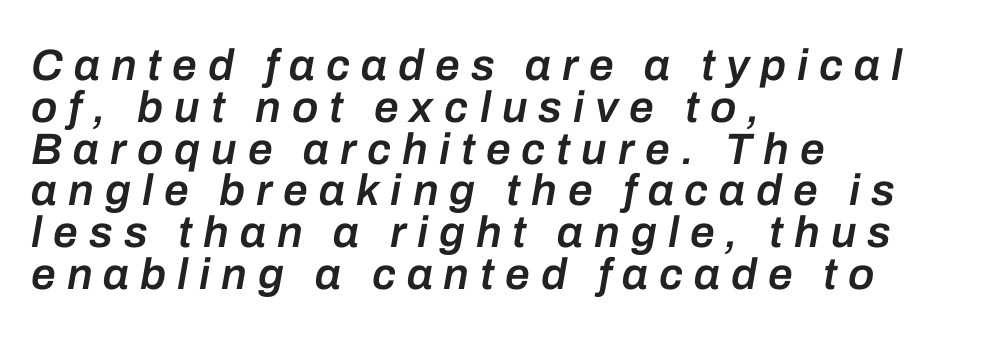
The glyphs look as if they've been sheared to an angle. Letter spacing: wide. I'd describe the lettering as semibold — firm but not a full bold. Which margin do the lines hug? The left one — the right edge is uneven.
